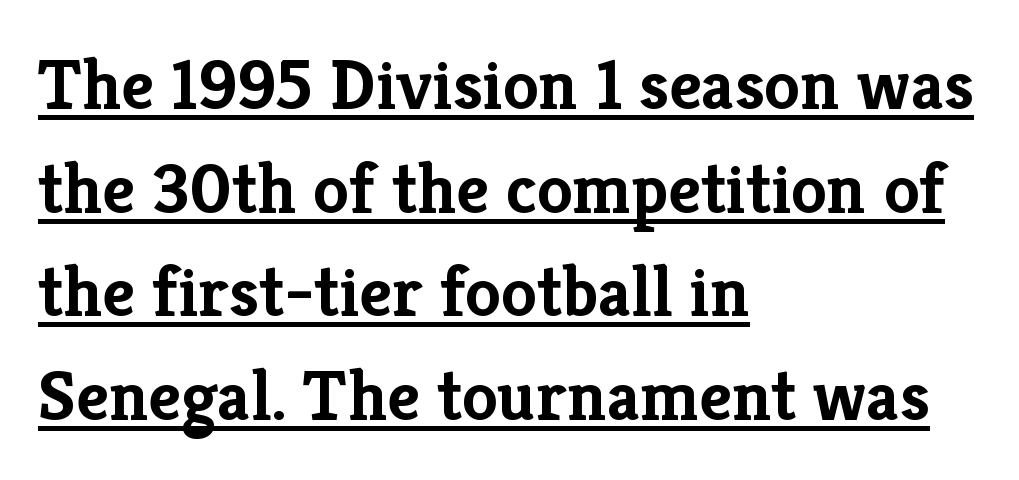
The image shows 72 px semibold serif type, upright; set left-aligned, normal line spacing (1.44x), normal letter spacing, underlined; low stroke contrast and a medium x-height.
